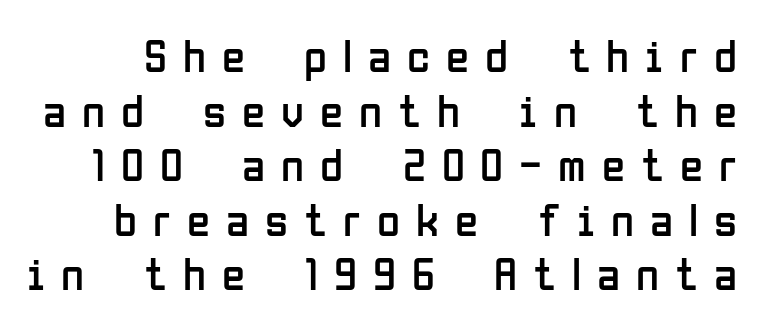
The image shows 47 px regular-weight, condensed sans-serif type, upright; set line spacing 1.16x, unusually wide letter spacing (+0.34 em), not underlined; low stroke contrast and a medium x-height.
